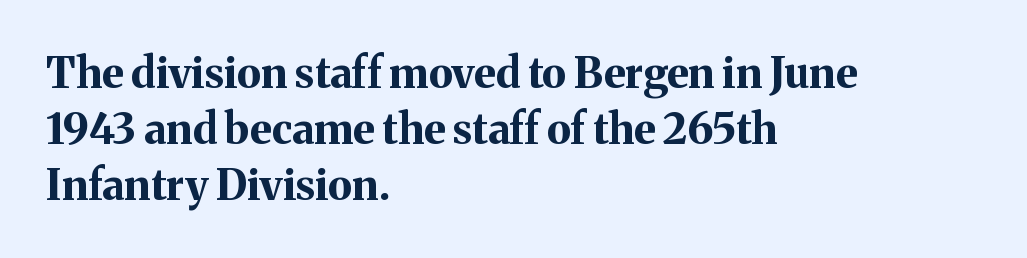
The image shows 42 px bold serif type, upright; set left-aligned, normal line spacing (1.33x), normal letter spacing, not underlined; medium stroke contrast and a medium x-height.
